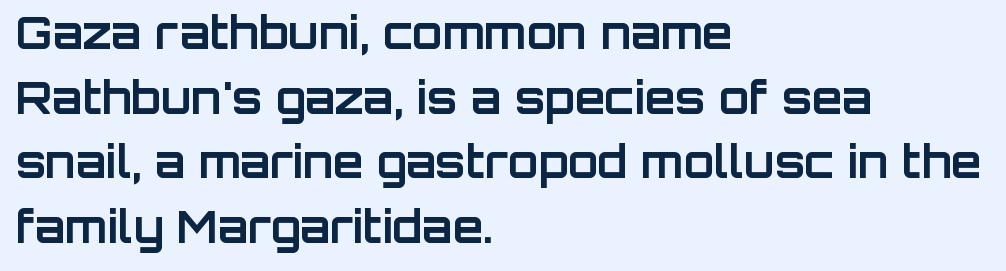
The space between consecutive lines is moderate. Clear beneath every line of the passage. Posture: straight, roman, zero tilt. Thick stems and heavy bowls — unmistakably bold. Observe the ordinary spacing: letters are neighbours, not strangers.
